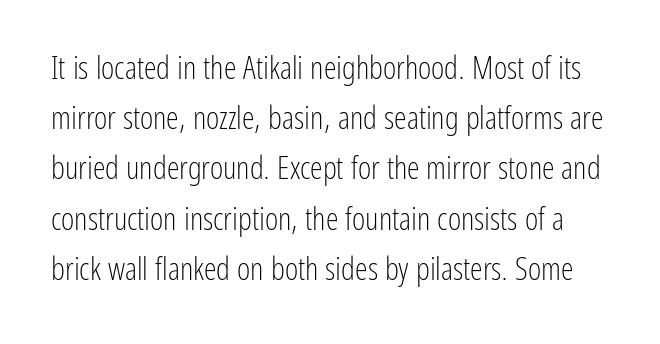
{"serif": "no", "italic": "no", "bold": "no", "weight": "light", "width": "condensed", "stroke_contrast": "low", "x_height": "medium", "monospaced": "no", "underline": "no", "line_spacing": "normal", "line_spacing_ratio": 1.57, "letter_spacing": "normal", "letter_spacing_em": 0.0, "glyph_px": 32}
